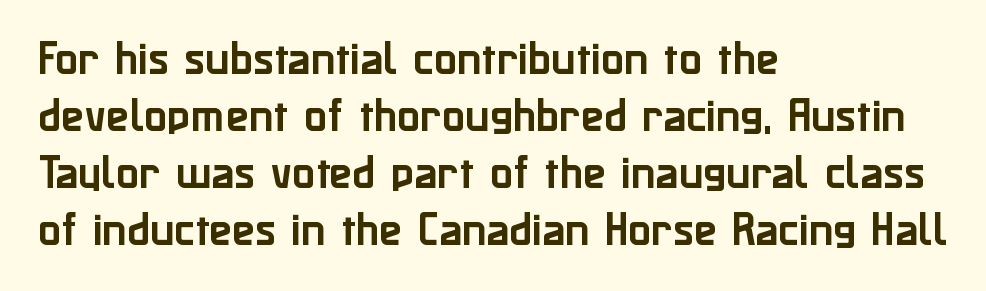
Here the designer chose a conventional face with non-uniform glyph widths. The text block is weighted toward the left margin, trailing off unevenly rightward. Each word holds together tightly as a unit, with standard inter-letter gaps. In terms of leading, this rendering sits right in the middle. No word sits above an underline.
